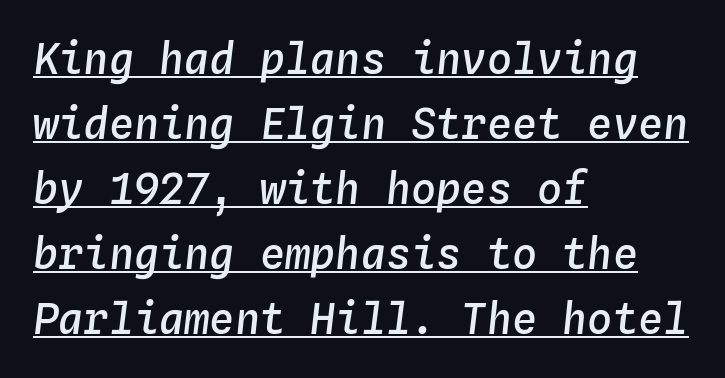
Descenders here cross a horizontal rule under the line. Stroke thickness is moderately raised; the sample reads as semibold. Is the type slanted? Yes — the strokes lean at a clear angle. Every row of glyphs begins at an identical x-position on the left. The face used here is monospaced, like something from a code editor. Characters follow at the spacing the type designer built in.
